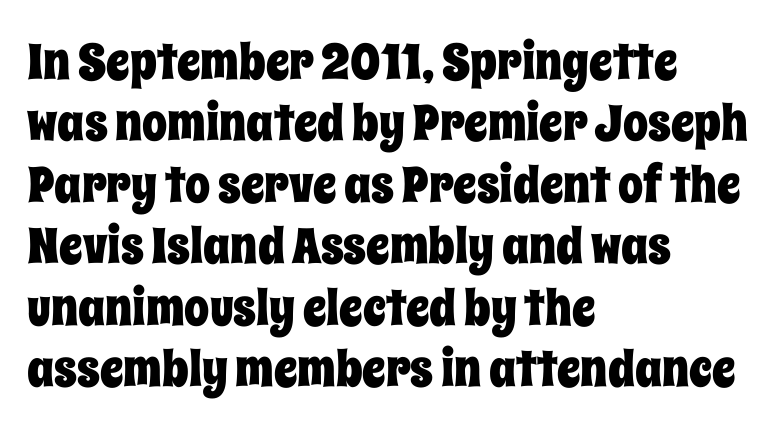
Q: Is the text italic (slanted)? A: No, it is upright.
Q: Is the text underlined? A: No.
Q: How is the paragraph aligned? A: Left-aligned.
Q: Is the spacing between letters normal or unusually wide? A: Normal.
Q: Width (condensed, normal, or wide)? A: Condensed.
Q: Stroke contrast? A: Low.
Q: x-height? A: Large.
Q: Monospaced? A: No.
